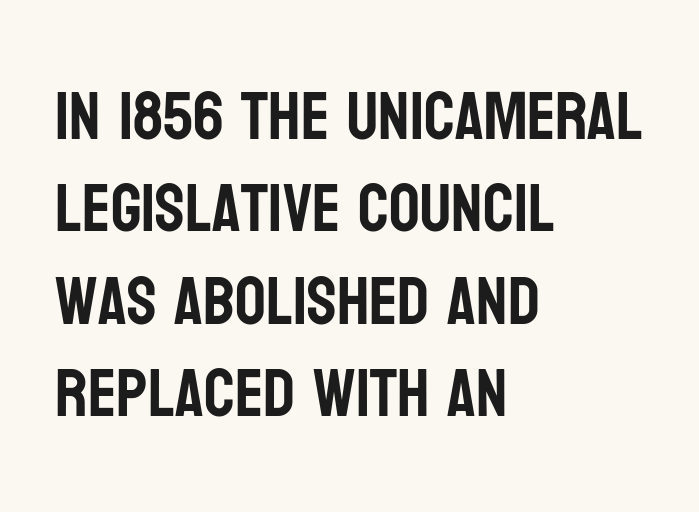
The image shows 68 px condensed sans-serif type, upright; set left-aligned, normal line spacing (1.36x), normal letter spacing, not underlined; low stroke contrast and a large x-height.
